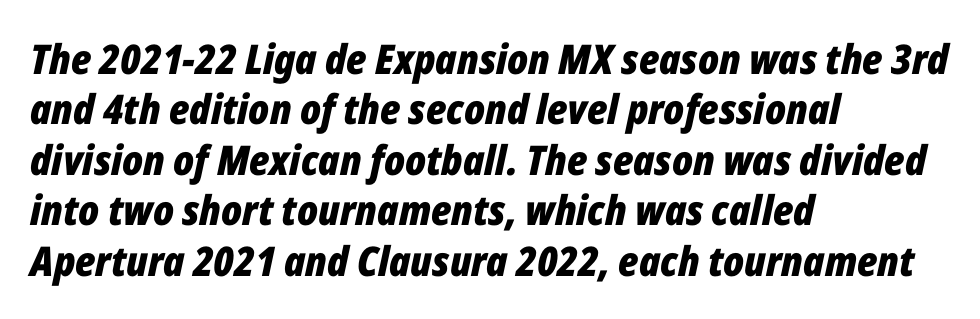
Q: Is the text bold? A: Yes.
Q: Is the text italic (slanted)? A: Yes, it leans right by about 12 degrees.
Q: Is the text underlined? A: No.
Q: How is the paragraph aligned? A: Left-aligned.
Q: Is the spacing between letters normal or unusually wide? A: Normal.
Q: Width (condensed, normal, or wide)? A: Condensed.
Q: Stroke contrast? A: Low.
Q: x-height? A: Medium.
Q: Monospaced? A: No.
